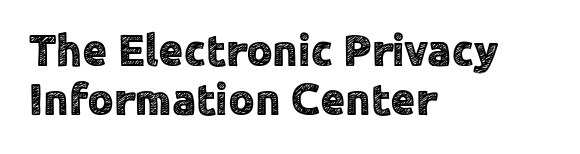
Q: Is the text italic (slanted)? A: No, it is upright.
Q: Is the typeface a serif or a sans-serif typeface? A: Sans-serif.
Q: Is the text underlined? A: No.
Q: How is the paragraph aligned? A: Left-aligned.
Q: Is the spacing between letters normal or unusually wide? A: Normal.
Q: Is the spacing between lines tight, normal or loose? A: Tight.
Q: Width (condensed, normal, or wide)? A: Normal.
Q: x-height? A: Medium.
Q: Monospaced? A: No.
